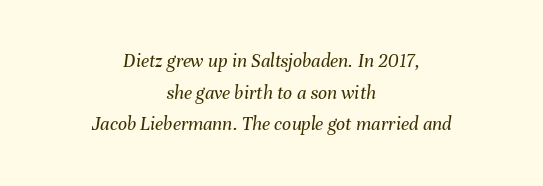
Q: Is the text bold? A: No.
Q: Is the text italic (slanted)? A: Yes, it leans right by about 8 degrees.
Q: Is the text underlined? A: No.
Q: How is the paragraph aligned? A: Centered.
Q: Is the spacing between letters normal or unusually wide? A: Normal.
Q: Is the spacing between lines tight, normal or loose? A: Normal.
